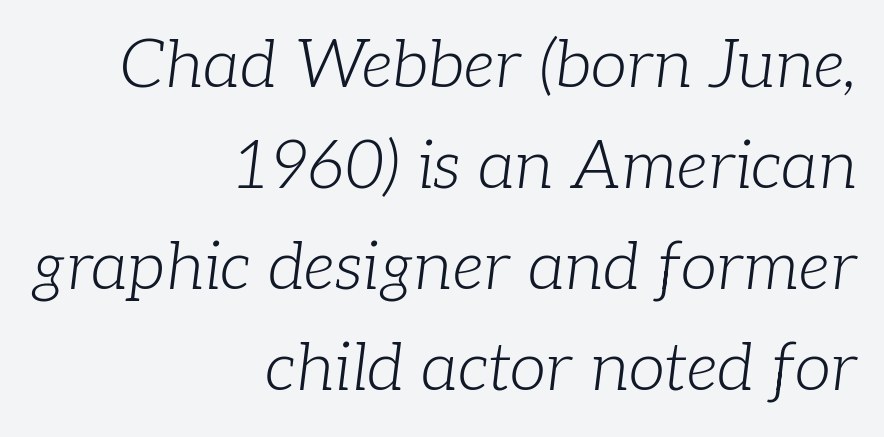
Q: Is the text bold? A: No.
Q: Is the text italic (slanted)? A: Yes, it leans right by about 7 degrees.
Q: Is the typeface a serif or a sans-serif typeface? A: Serif.
Q: Is the text underlined? A: No.
Q: How is the paragraph aligned? A: Right-aligned.
Q: Is the spacing between letters normal or unusually wide? A: Normal.
Q: Is the spacing between lines tight, normal or loose? A: Normal.
Q: Width (condensed, normal, or wide)? A: Normal.
Q: Stroke contrast? A: Low.
Q: x-height? A: Medium.
Q: Monospaced? A: No.
